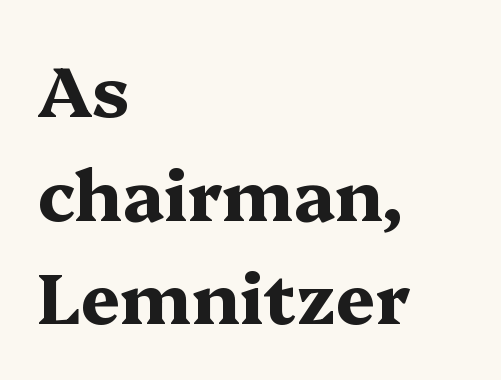
Q: Is the text bold? A: Yes.
Q: Is the text italic (slanted)? A: No, it is upright.
Q: Is the typeface a serif or a sans-serif typeface? A: Serif.
Q: Is the text underlined? A: No.
Q: How is the paragraph aligned? A: Left-aligned.
Q: Is the spacing between letters normal or unusually wide? A: Normal.
Q: Is the spacing between lines tight, normal or loose? A: Normal.
Q: Width (condensed, normal, or wide)? A: Wide.
Q: Stroke contrast? A: Medium.
Q: x-height? A: Medium.
Q: Monospaced? A: No.
